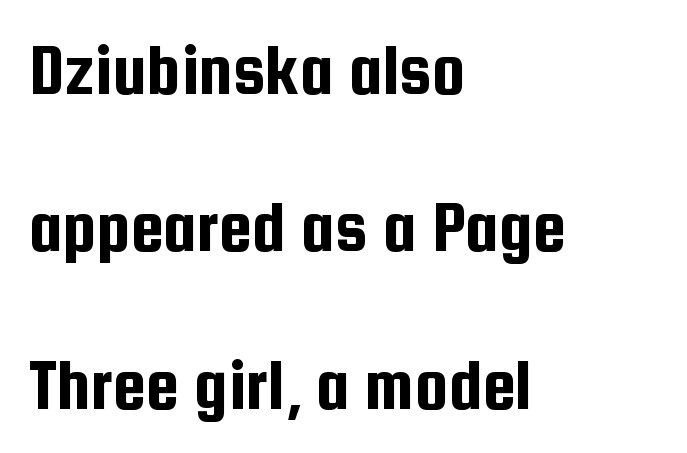
{"serif": "no", "italic": "no", "width": "condensed", "stroke_contrast": "low", "x_height": "medium", "monospaced": "no", "underline": "no", "align": "left", "line_spacing": "loose", "line_spacing_ratio": 2.1, "letter_spacing": "normal", "letter_spacing_em": 0.0, "glyph_px": 75}
